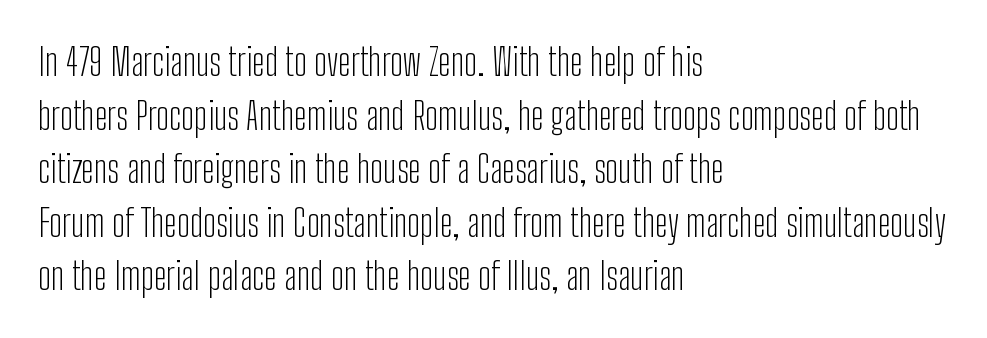
{"serif": "no", "italic": "no", "bold": "no", "weight": "light", "width": "condensed", "stroke_contrast": "low", "x_height": "medium", "monospaced": "no", "underline": "no", "align": "left", "line_spacing": "normal", "line_spacing_ratio": 1.41, "letter_spacing": "normal", "letter_spacing_em": 0.0, "glyph_px": 38}
